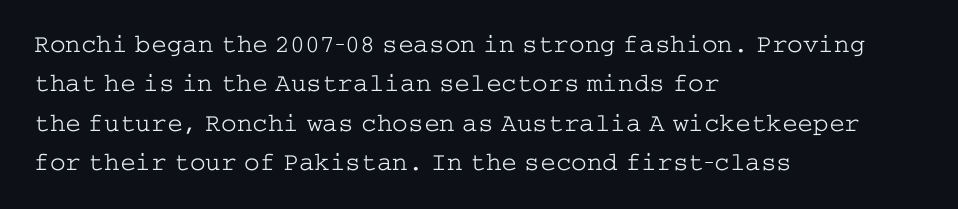
Q: Is the text bold? A: No.
Q: Is the text italic (slanted)? A: No, it is upright.
Q: Is the text underlined? A: No.
Q: How is the paragraph aligned? A: Left-aligned.
Q: Is the spacing between letters normal or unusually wide? A: Normal.
Q: Is the spacing between lines tight, normal or loose? A: Normal.
